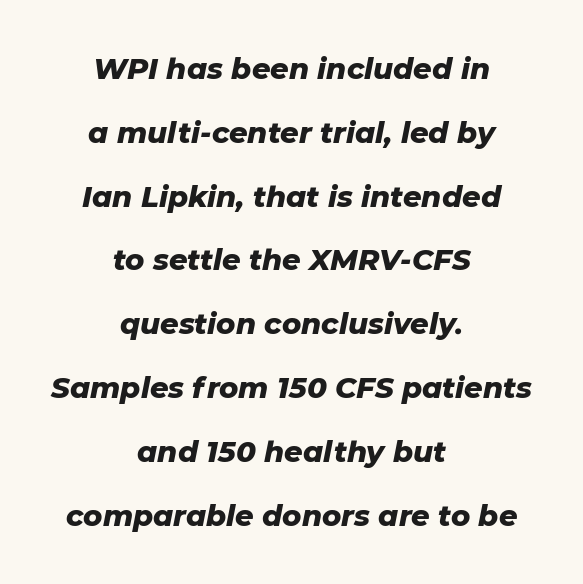
The image shows 29 px heavy type, italic (leaning right); set centered, loose line spacing (2.2x), normal letter spacing, not underlined; low stroke contrast and a medium x-height.
